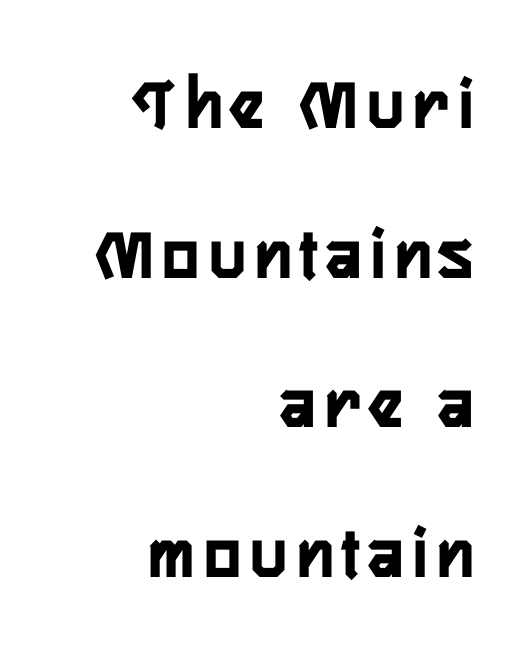
{"serif": "no", "italic": "no", "width": "condensed", "stroke_contrast": "low", "x_height": "medium", "monospaced": "no", "underline": "no", "align": "right", "line_spacing": "loose", "line_spacing_ratio": 1.97, "glyph_px": 76}
